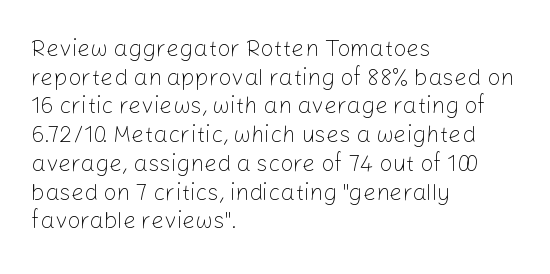
Q: Is the text bold? A: No.
Q: Is the text italic (slanted)? A: No, it is upright.
Q: Is the text underlined? A: No.
Q: How is the paragraph aligned? A: Left-aligned.
Q: Is the spacing between letters normal or unusually wide? A: Normal.
Q: Is the spacing between lines tight, normal or loose? A: Normal.
